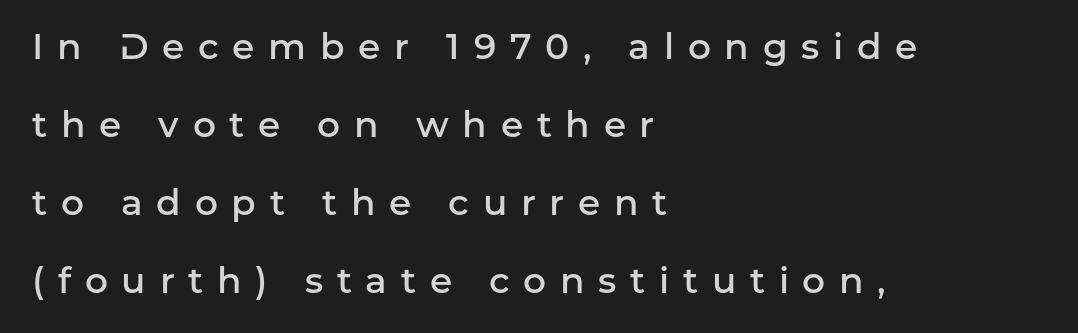
Casual observation: everything's shoved over to the left. I'd describe the lettering as semibold — firm but not a full bold. Nothing sits at the stroke ends, so this counts as sans-serif. Substantial extra tracking has been applied to these lines.
